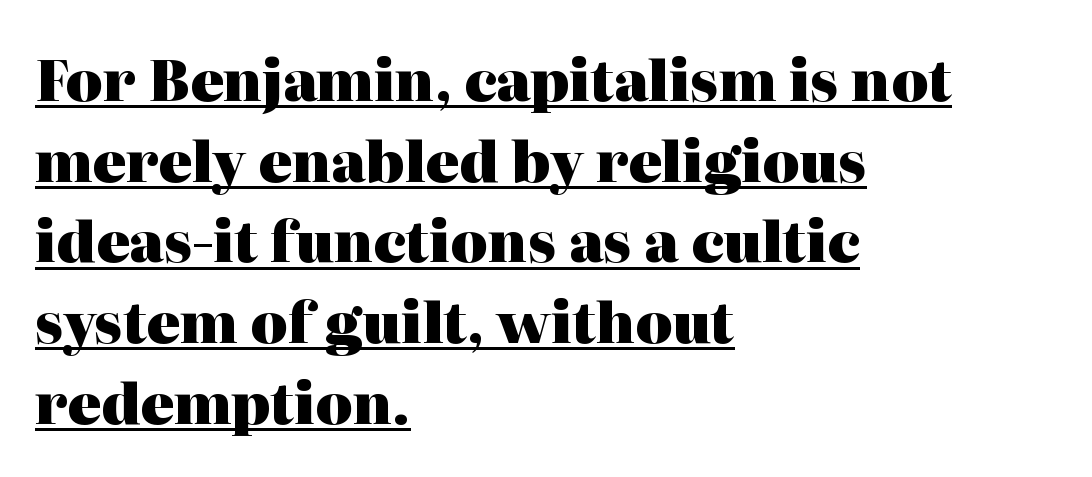
Descenders here cross a horizontal rule under the line. No italicization has been applied; the sample stays upright. Think of a printed novel: that variable character pitch is what you see here. Compared with a centered layout, this one pins lines to the left instead. Is this a sans? No — the strokes have serifs.
